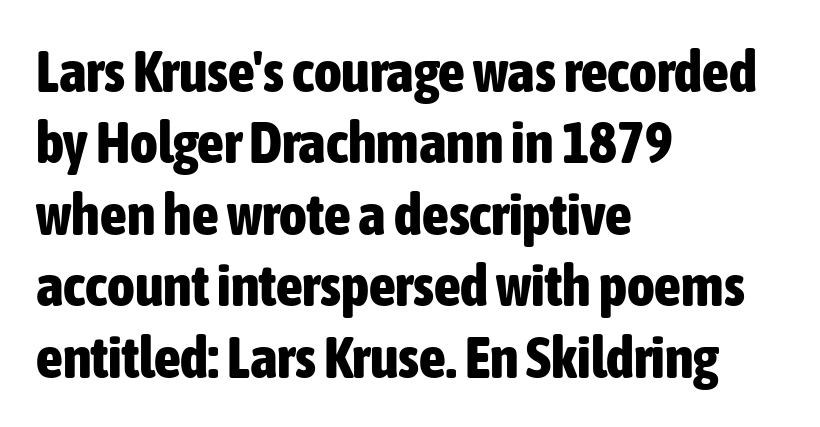
Q: Is the text bold? A: Yes.
Q: Is the text italic (slanted)? A: No, it is upright.
Q: Is the typeface a serif or a sans-serif typeface? A: Sans-serif.
Q: Is the text underlined? A: No.
Q: How is the paragraph aligned? A: Left-aligned.
Q: Is the spacing between letters normal or unusually wide? A: Normal.
Q: Width (condensed, normal, or wide)? A: Condensed.
Q: Stroke contrast? A: Low.
Q: x-height? A: Medium.
Q: Monospaced? A: No.
